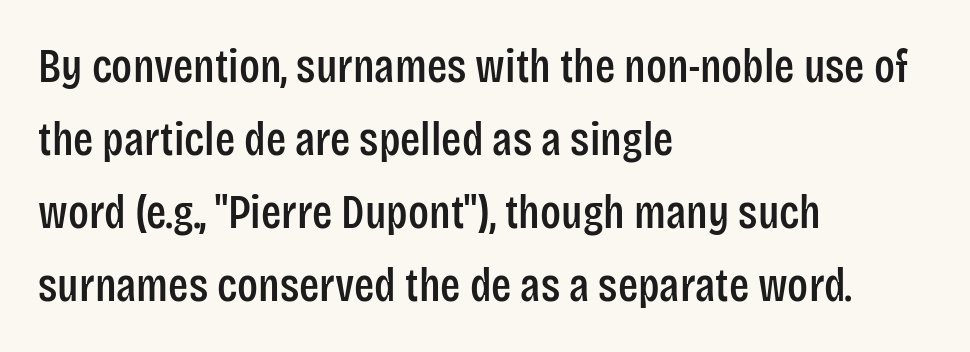
A typesetter would call this leading conventional body-copy spacing. Vertical strokes here are truly vertical. Left-aligned paragraph, ragged on the right. Each letter's strokes conclude bluntly, with no projecting serifs. Compared with typical body copy, the letter spacing here is the same.
